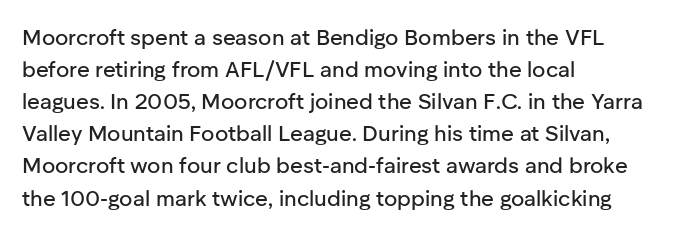
Q: Is the text italic (slanted)? A: No, it is upright.
Q: Is the text underlined? A: No.
Q: How is the paragraph aligned? A: Left-aligned.
Q: Is the spacing between letters normal or unusually wide? A: Normal.
Q: Is the spacing between lines tight, normal or loose? A: Normal.
